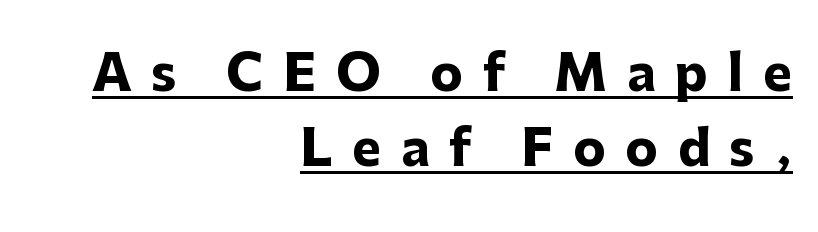
The image shows 49 px heavy sans-serif type, upright; set right-aligned, normal line spacing (1.54x), unusually wide letter spacing (+0.4 em), underlined; low stroke contrast and a medium x-height.
